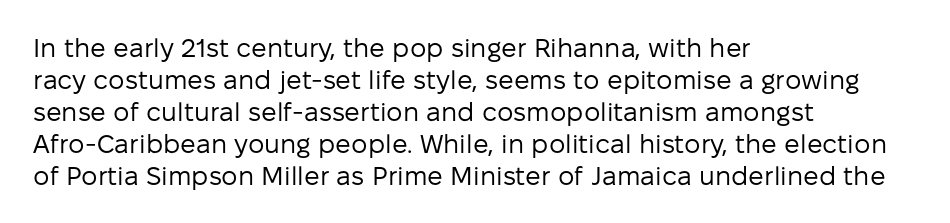
The image shows 26 px text type, upright; set left-aligned, line spacing 1.23x, normal letter spacing, not underlined.
